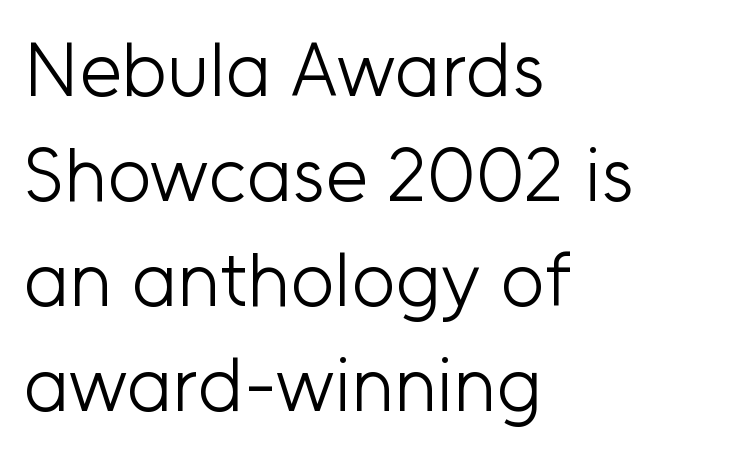
The image shows 76 px light sans-serif type, upright; set left-aligned, normal line spacing (1.38x), normal letter spacing, not underlined; low stroke contrast and a medium x-height.
